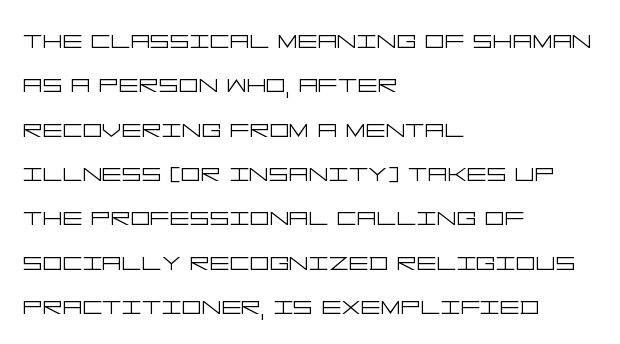
The image shows 31 px light, wide sans-serif type, upright; set left-aligned, normal line spacing (1.43x), normal letter spacing, not underlined; low stroke contrast and a large x-height.
